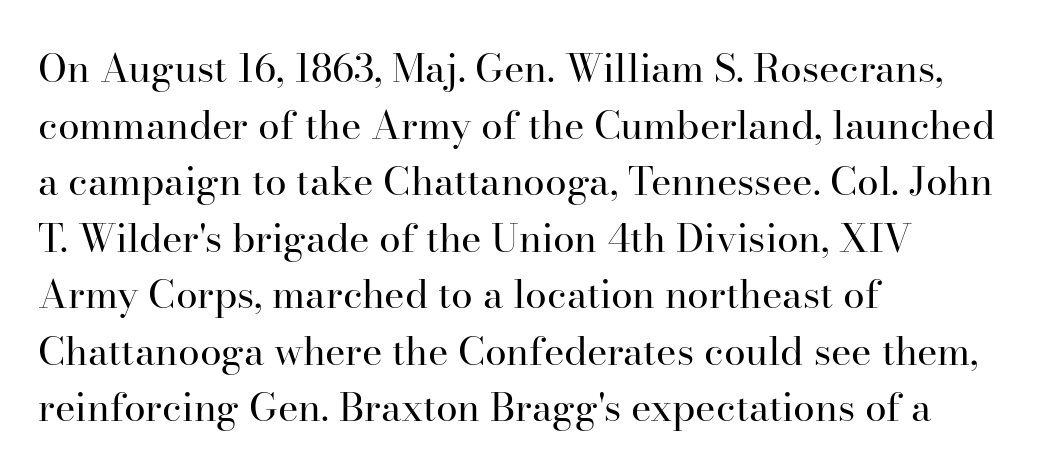
Q: Is the text bold? A: No.
Q: Is the text italic (slanted)? A: No, it is upright.
Q: Is the typeface a serif or a sans-serif typeface? A: Serif.
Q: Is the text underlined? A: No.
Q: How is the paragraph aligned? A: Left-aligned.
Q: Is the spacing between letters normal or unusually wide? A: Normal.
Q: Is the spacing between lines tight, normal or loose? A: Normal.
Q: Width (condensed, normal, or wide)? A: Normal.
Q: Stroke contrast? A: High.
Q: x-height? A: Small.
Q: Monospaced? A: No.
